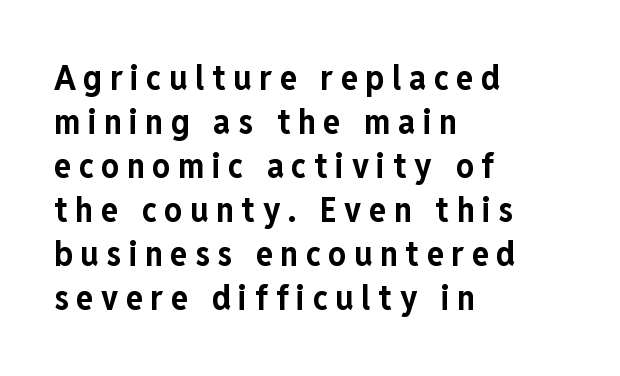
The image shows 35 px bold, condensed sans-serif type, upright; set left-aligned, normal line spacing (1.26x), unusually wide letter spacing (+0.22 em), not underlined; low stroke contrast and a medium x-height.
